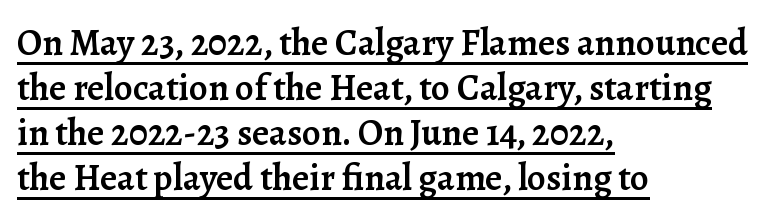
{"serif": "yes", "italic": "no", "bold": "semi", "weight": "semibold", "width": "normal", "stroke_contrast": "low", "x_height": "medium", "monospaced": "no", "underline": "yes", "align": "left", "line_spacing_ratio": 1.22, "letter_spacing": "normal", "letter_spacing_em": 0.0, "glyph_px": 37}
